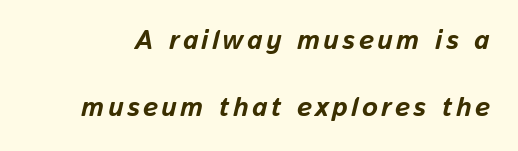
Q: Is the text bold? A: Yes.
Q: Is the text italic (slanted)? A: Yes, it leans right by about 13 degrees.
Q: Is the text underlined? A: No.
Q: Is the spacing between lines tight, normal or loose? A: Loose.
